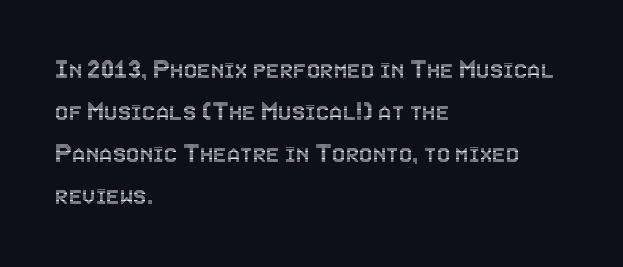
Posture: straight, roman, zero tilt. Nobody touched the tracking dial on this one. Bare-footed words on every line. Students, observe: this is what conventionally led text looks like. Each line starts at the same left margin while the right side varies.
